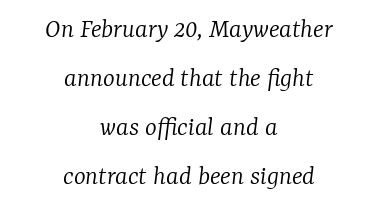
The specimen reads as italic at a glance. Plain, unruled lines of type. A typesetter would call this proportional, since set widths differ per character. Weight: not bold — regular or lighter.
